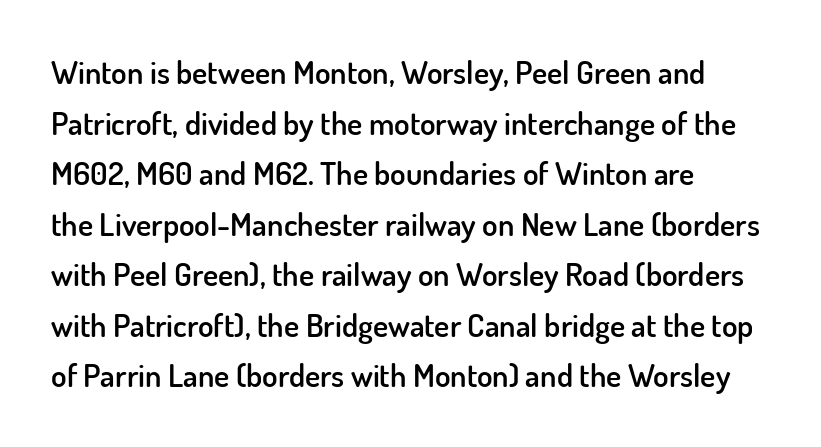
{"serif": "no", "italic": "no", "bold": "semi", "weight": "semibold", "width": "normal", "stroke_contrast": "low", "x_height": "small", "monospaced": "no", "underline": "no", "align": "left", "line_spacing": "normal", "line_spacing_ratio": 1.58, "letter_spacing": "normal", "letter_spacing_em": 0.0, "glyph_px": 32}
